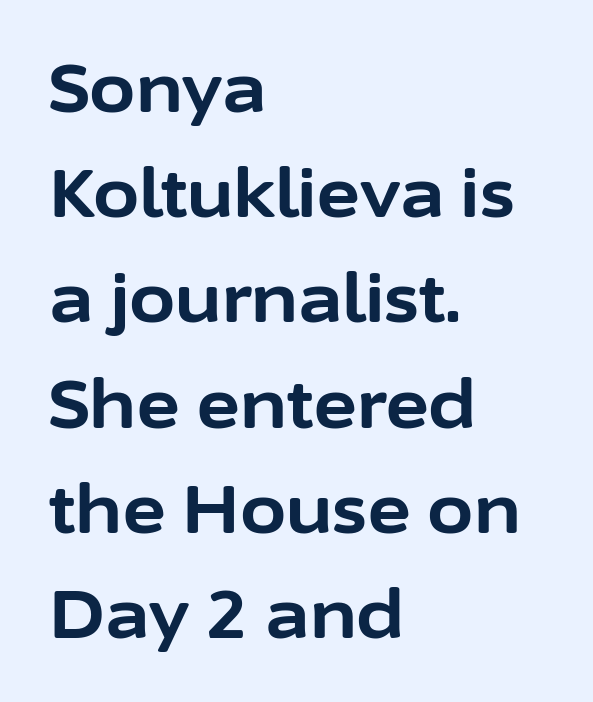
The image shows 67 px bold sans-serif type, upright; set left-aligned, normal line spacing (1.57x), normal letter spacing, not underlined; low stroke contrast and a medium x-height.
